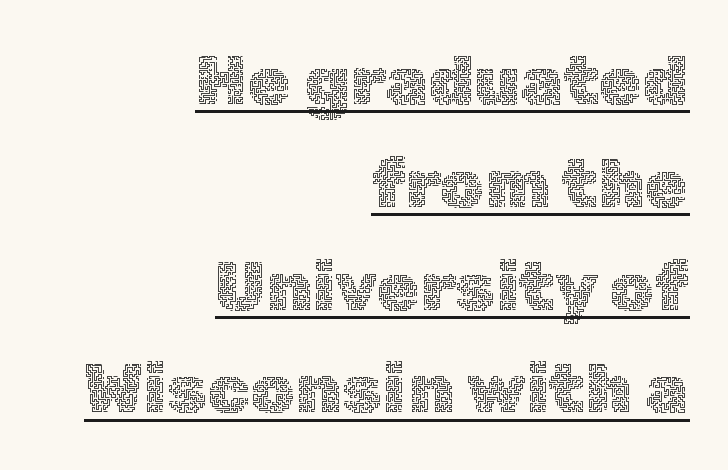
Q: Is the text bold? A: No.
Q: Is the text italic (slanted)? A: No, it is upright.
Q: Is the text underlined? A: Yes.
Q: How is the paragraph aligned? A: Right-aligned.
Q: Is the spacing between letters normal or unusually wide? A: Normal.
Q: Is the spacing between lines tight, normal or loose? A: Normal.
Q: Width (condensed, normal, or wide)? A: Normal.
Q: x-height? A: Medium.
Q: Monospaced? A: No.
